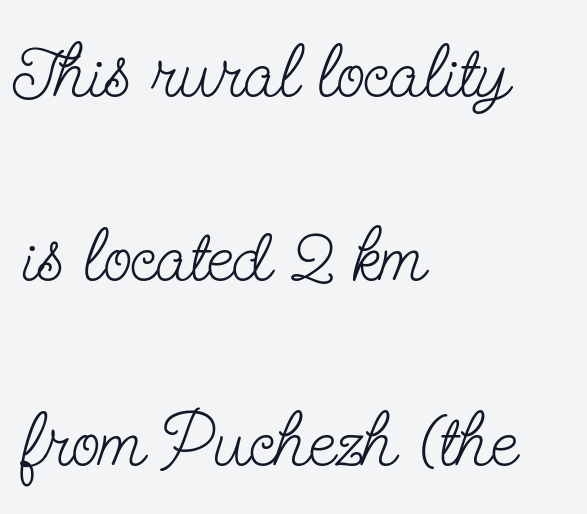
The image shows 75 px light, condensed serif type; set left-aligned, loose line spacing (2.46x), normal letter spacing, not underlined; low stroke contrast and a small x-height.
